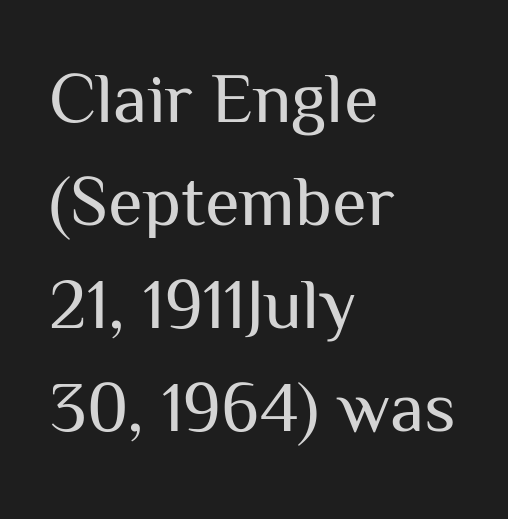
Q: Is the text bold? A: No.
Q: Is the text italic (slanted)? A: No, it is upright.
Q: Is the typeface a serif or a sans-serif typeface? A: Sans-serif.
Q: Is the text underlined? A: No.
Q: How is the paragraph aligned? A: Left-aligned.
Q: Is the spacing between letters normal or unusually wide? A: Normal.
Q: Is the spacing between lines tight, normal or loose? A: Normal.
Q: Width (condensed, normal, or wide)? A: Normal.
Q: Stroke contrast? A: Medium.
Q: x-height? A: Medium.
Q: Monospaced? A: No.
